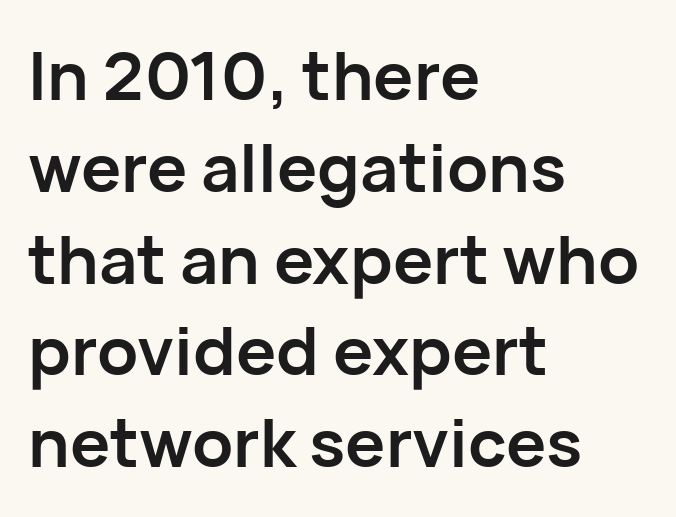
Glyph-to-glyph distance matches everyday printed text. Proportional: the letters do not fall into vertical columns. Honestly, there is no underline to notice here at all. Thick stems and heavy bowls — unmistakably bold. Notice how the passage keeps a crisp vertical edge on the left only.
